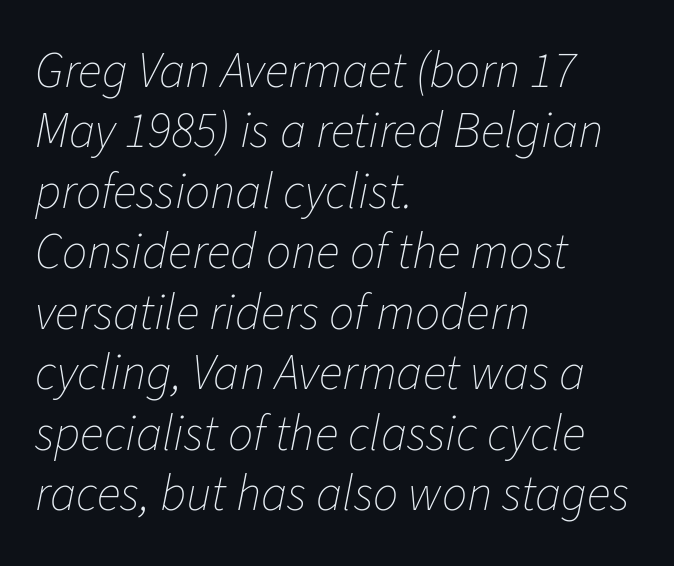
{"italic": "yes", "lean": "right", "slant_degrees": 11, "bold": "no", "weight": "thin", "width": "normal", "stroke_contrast": "low", "x_height": "medium", "monospaced": "no", "underline": "no", "align": "left", "line_spacing_ratio": 1.21, "letter_spacing": "normal", "letter_spacing_em": 0.0, "glyph_px": 50}
